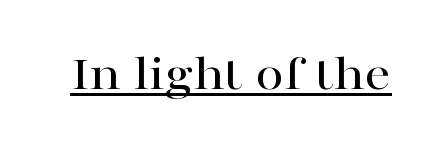
{"serif": "yes", "italic": "no", "width": "wide", "stroke_contrast": "high", "x_height": "medium", "monospaced": "no", "underline": "yes", "letter_spacing": "normal", "letter_spacing_em": 0.0, "glyph_px": 52}
